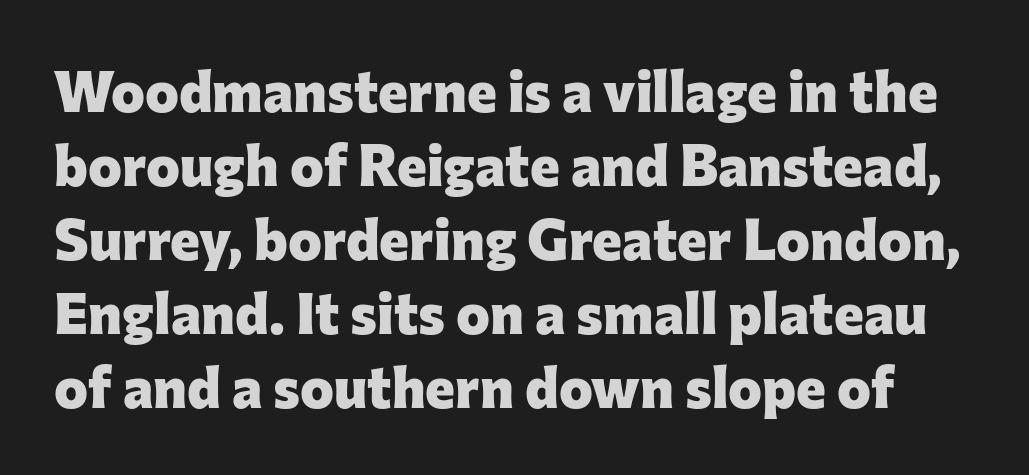
Each letter keeps its own natural width here, so spacing adapts to shape. The glyphs in this specimen are sans serif. Clear beneath every line of the passage. Every stem runs plumb, perpendicular to the baseline. You could call the tracking neutral — neither tight nor loose. Students, observe: this is what conventionally led text looks like.
